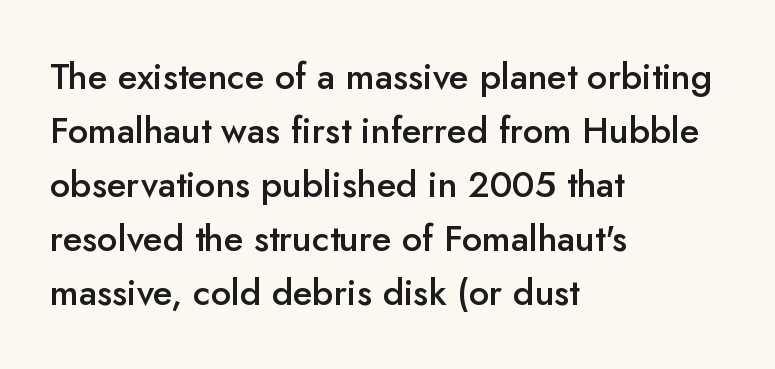
{"serif": "no", "italic": "no", "bold": "semi", "weight": "semibold", "width": "normal", "stroke_contrast": "low", "x_height": "small", "monospaced": "no", "underline": "no", "align": "left", "line_spacing": "normal", "line_spacing_ratio": 1.5, "letter_spacing": "normal", "letter_spacing_em": 0.0, "glyph_px": 36}
